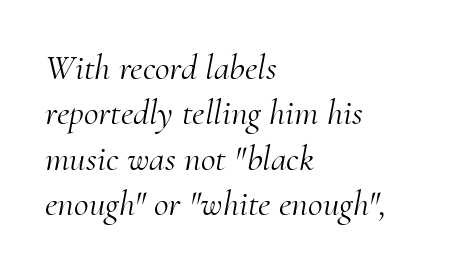
Q: Is the text bold? A: No.
Q: Is the text italic (slanted)? A: Yes, it leans right by about 10 degrees.
Q: Is the typeface a serif or a sans-serif typeface? A: Serif.
Q: Is the text underlined? A: No.
Q: How is the paragraph aligned? A: Left-aligned.
Q: Is the spacing between letters normal or unusually wide? A: Normal.
Q: Is the spacing between lines tight, normal or loose? A: Normal.
Q: Width (condensed, normal, or wide)? A: Normal.
Q: Stroke contrast? A: Medium.
Q: x-height? A: Small.
Q: Monospaced? A: No.
